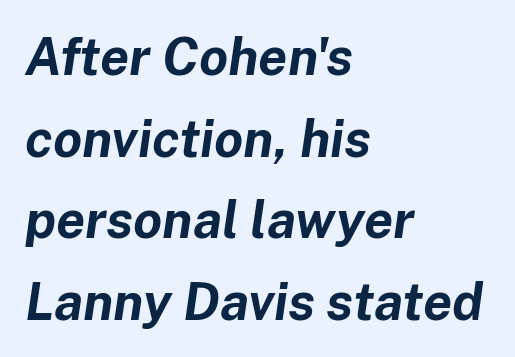
The image shows 52 px bold type, italic (leaning right); set left-aligned, normal line spacing (1.57x), normal letter spacing, not underlined; low stroke contrast and a medium x-height.
